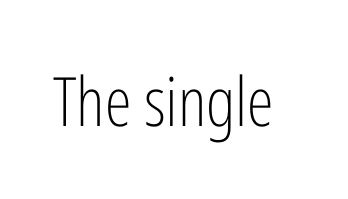
Q: Is the text bold? A: No.
Q: Is the text italic (slanted)? A: No, it is upright.
Q: Is the typeface a serif or a sans-serif typeface? A: Sans-serif.
Q: Is the text underlined? A: No.
Q: Is the spacing between letters normal or unusually wide? A: Normal.
Q: Width (condensed, normal, or wide)? A: Condensed.
Q: Stroke contrast? A: Low.
Q: x-height? A: Medium.
Q: Monospaced? A: No.
